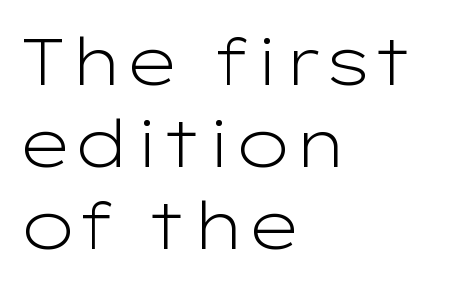
{"serif": "no", "italic": "no", "bold": "no", "weight": "light", "width": "wide", "stroke_contrast": "low", "x_height": "medium", "monospaced": "no", "underline": "no", "align": "left", "line_spacing_ratio": 1.24, "letter_spacing": "normal", "letter_spacing_em": 0.0, "glyph_px": 66}
